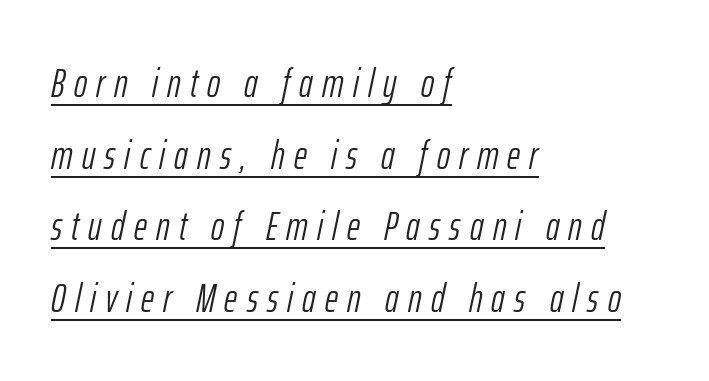
The image shows 40 px light, condensed type, italic (leaning right); set left-aligned, line spacing 1.79x, unusually wide letter spacing (+0.23 em), underlined; low stroke contrast and a medium x-height.
